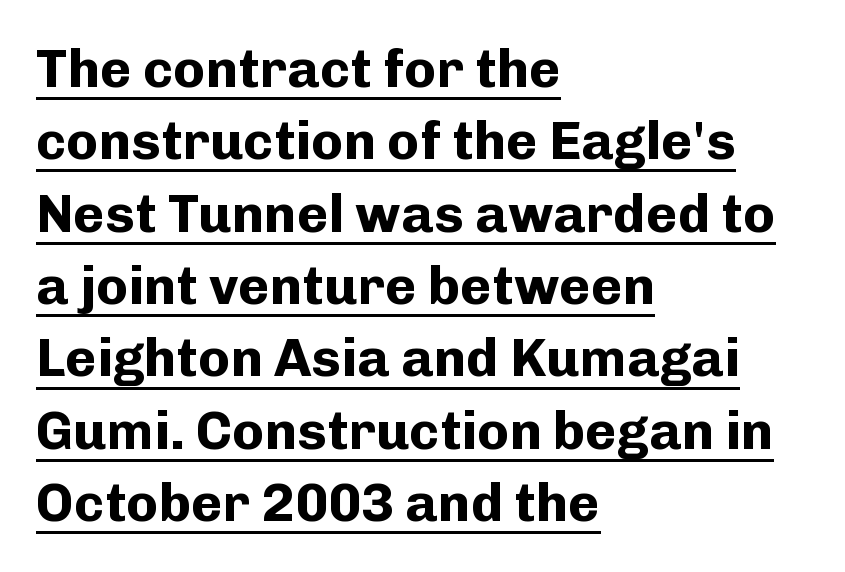
The image shows 54 px bold sans-serif type, upright; set left-aligned, normal line spacing (1.34x), normal letter spacing, underlined; low stroke contrast and a medium x-height.
